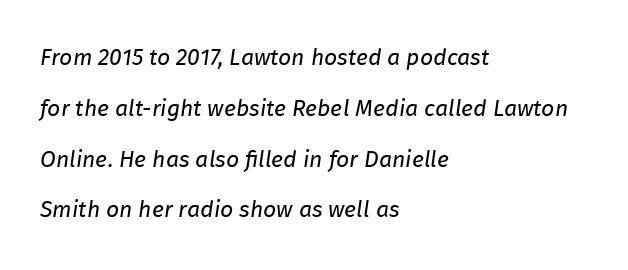
The image shows 23 px text type, italic (leaning right); set left-aligned, loose line spacing (2.21x), normal letter spacing, not underlined.
